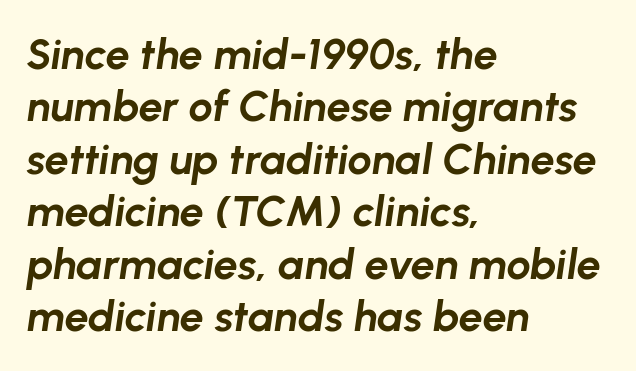
{"italic": "yes", "lean": "right", "slant_degrees": 8, "bold": "yes", "weight": "bold", "width": "normal", "stroke_contrast": "low", "x_height": "medium", "monospaced": "no", "underline": "no", "align": "left", "line_spacing_ratio": 1.22, "letter_spacing": "normal", "letter_spacing_em": 0.0, "glyph_px": 43}
